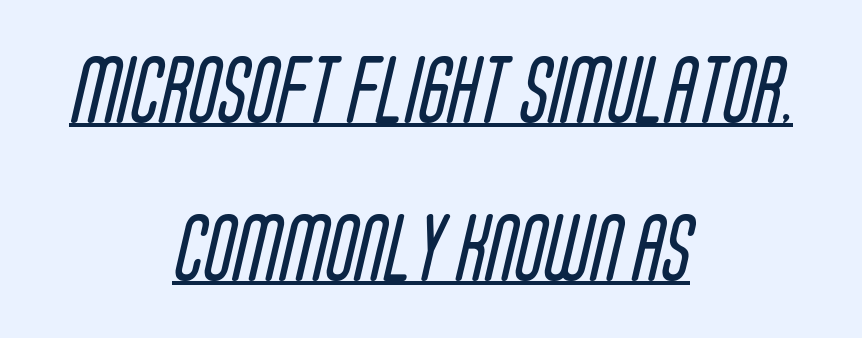
The image shows 68 px regular-weight, condensed sans-serif type; set centered, loose line spacing (2.33x), normal letter spacing, underlined; low stroke contrast and a large x-height.
